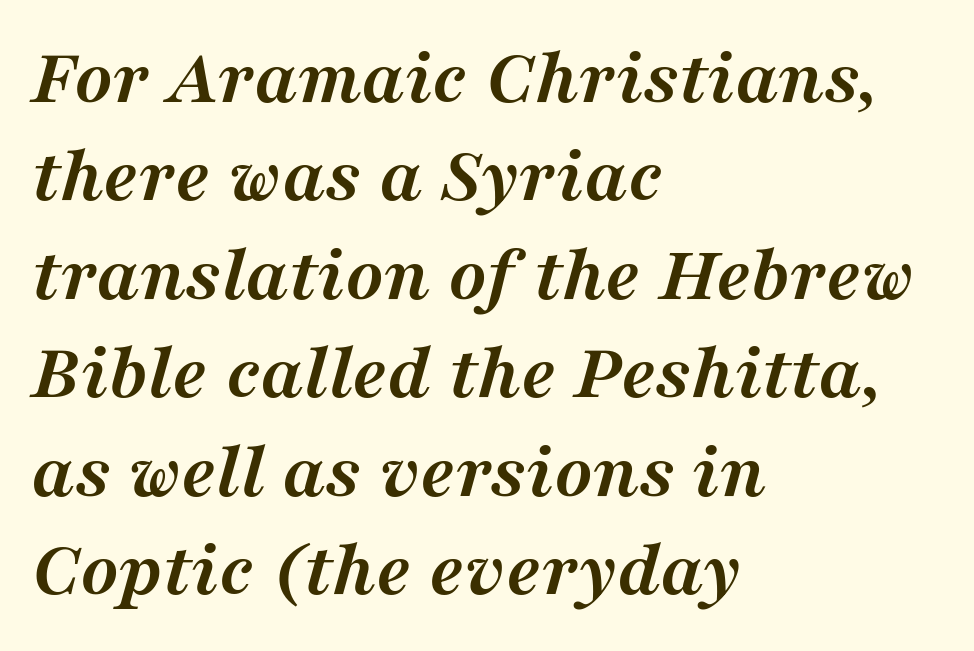
Q: Is the text bold? A: Yes.
Q: Is the text italic (slanted)? A: Yes, it leans right by about 16 degrees.
Q: Is the typeface a serif or a sans-serif typeface? A: Serif.
Q: Is the text underlined? A: No.
Q: How is the paragraph aligned? A: Left-aligned.
Q: Is the spacing between letters normal or unusually wide? A: Normal.
Q: Width (condensed, normal, or wide)? A: Normal.
Q: Stroke contrast? A: Medium.
Q: x-height? A: Medium.
Q: Monospaced? A: No.
